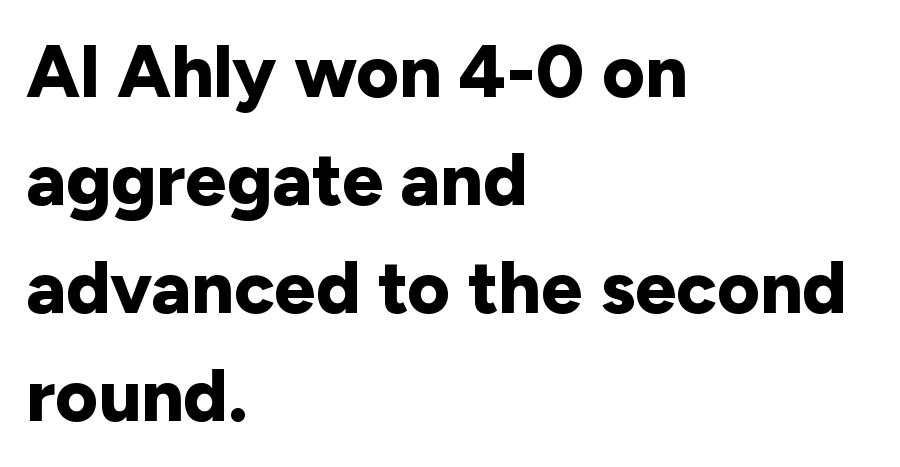
{"serif": "no", "italic": "no", "bold": "yes", "weight": "bold", "width": "normal", "stroke_contrast": "low", "x_height": "medium", "monospaced": "no", "underline": "no", "align": "left", "line_spacing": "normal", "line_spacing_ratio": 1.46, "letter_spacing": "normal", "letter_spacing_em": 0.0, "glyph_px": 74}
